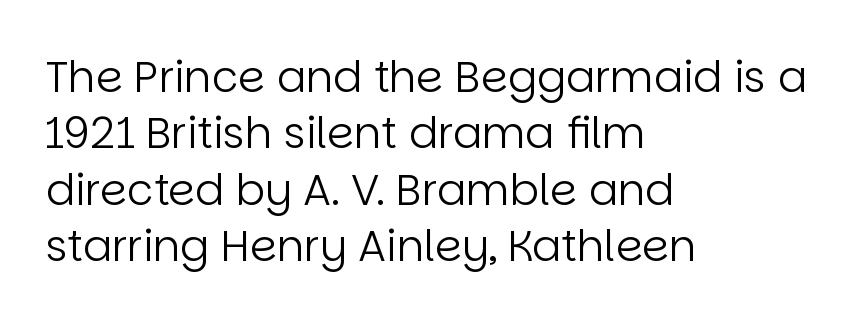
Q: Is the text bold? A: No.
Q: Is the text italic (slanted)? A: No, it is upright.
Q: Is the typeface a serif or a sans-serif typeface? A: Sans-serif.
Q: Is the text underlined? A: No.
Q: How is the paragraph aligned? A: Left-aligned.
Q: Is the spacing between letters normal or unusually wide? A: Normal.
Q: Is the spacing between lines tight, normal or loose? A: Normal.
Q: Width (condensed, normal, or wide)? A: Normal.
Q: Stroke contrast? A: Low.
Q: x-height? A: Large.
Q: Monospaced? A: No.
